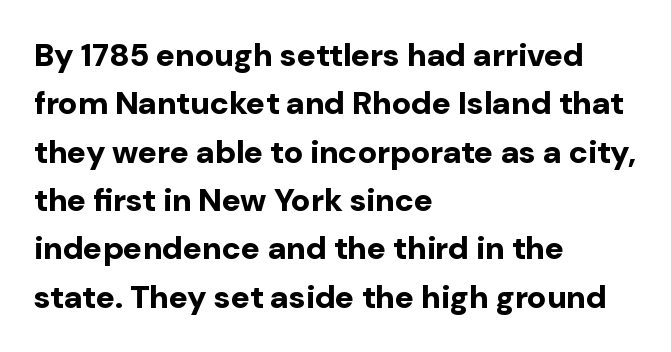
{"serif": "no", "italic": "no", "bold": "yes", "weight": "bold", "width": "normal", "stroke_contrast": "low", "x_height": "medium", "monospaced": "no", "underline": "no", "align": "left", "line_spacing": "normal", "line_spacing_ratio": 1.51, "letter_spacing": "normal", "letter_spacing_em": 0.0, "glyph_px": 32}
